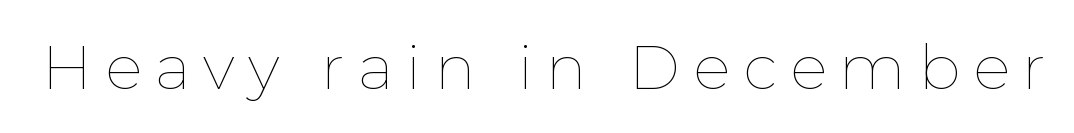
Q: Is the text bold? A: No.
Q: Is the text italic (slanted)? A: No, it is upright.
Q: Is the text underlined? A: No.
Q: Is the spacing between letters normal or unusually wide? A: Unusually wide.
Q: Width (condensed, normal, or wide)? A: Normal.
Q: Stroke contrast? A: Low.
Q: x-height? A: Medium.
Q: Monospaced? A: No.
